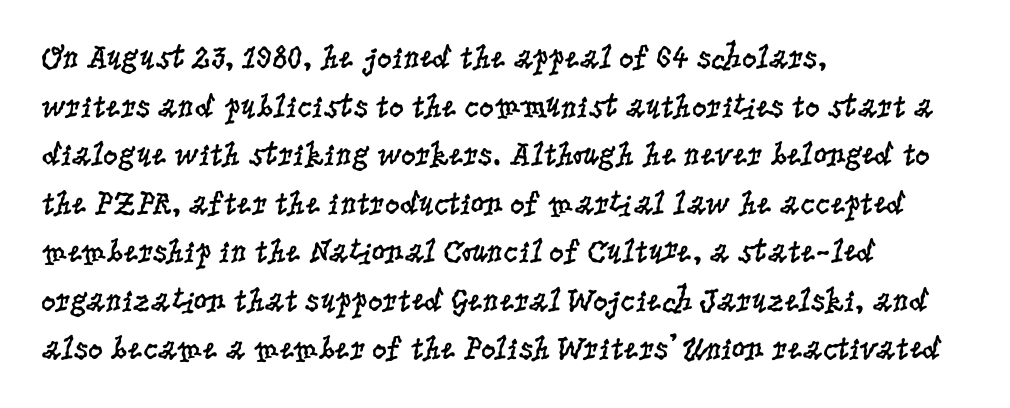
Q: Is the text bold? A: No.
Q: Is the typeface a serif or a sans-serif typeface? A: Serif.
Q: Is the text underlined? A: No.
Q: How is the paragraph aligned? A: Left-aligned.
Q: Is the spacing between letters normal or unusually wide? A: Normal.
Q: Is the spacing between lines tight, normal or loose? A: Normal.
Q: Width (condensed, normal, or wide)? A: Condensed.
Q: Stroke contrast? A: Low.
Q: x-height? A: Large.
Q: Monospaced? A: No.
